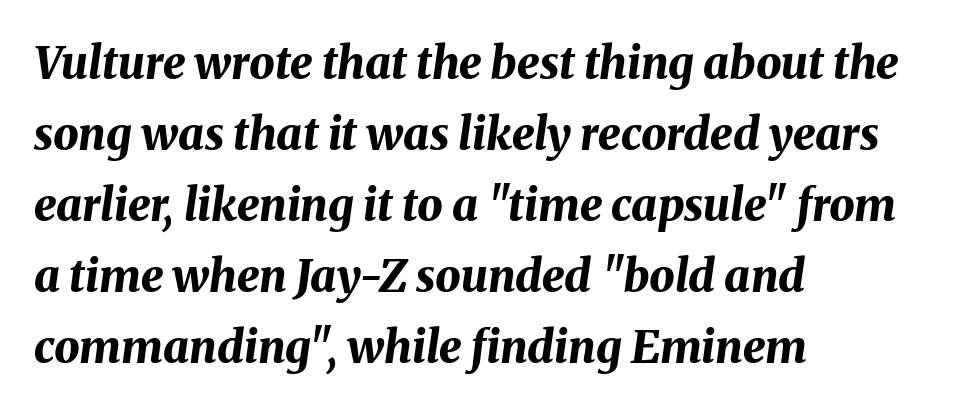
The image shows 45 px bold type, italic (leaning right); set left-aligned, normal line spacing (1.58x), normal letter spacing, not underlined; medium stroke contrast and a medium x-height.
